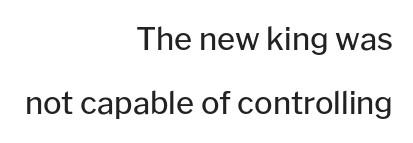
The image shows 31 px regular-weight sans-serif type, upright; set right-aligned, loose line spacing (2.06x), normal letter spacing, not underlined; low stroke contrast and a medium x-height.
